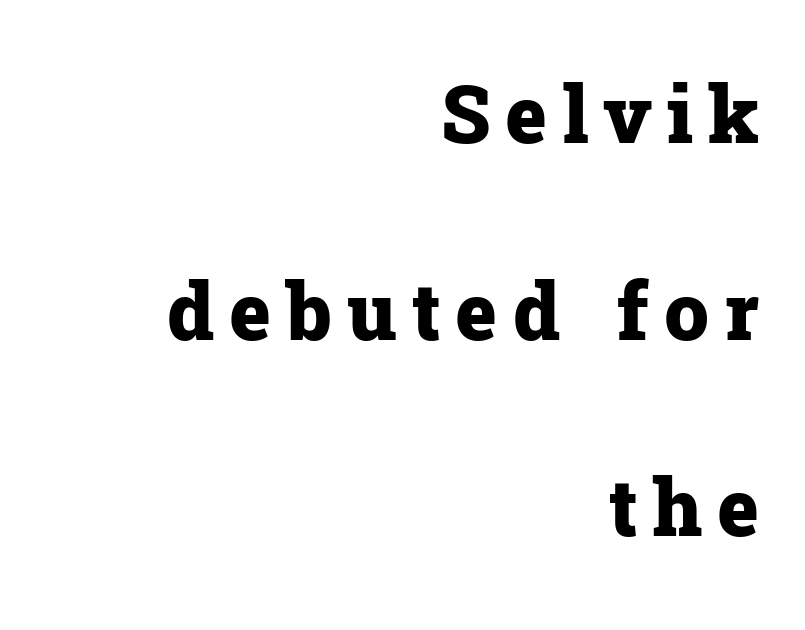
{"serif": "yes", "italic": "no", "bold": "yes", "weight": "heavy", "width": "normal", "stroke_contrast": "low", "x_height": "medium", "monospaced": "no", "underline": "no", "align": "right", "line_spacing": "loose", "line_spacing_ratio": 2.49, "glyph_px": 79}
